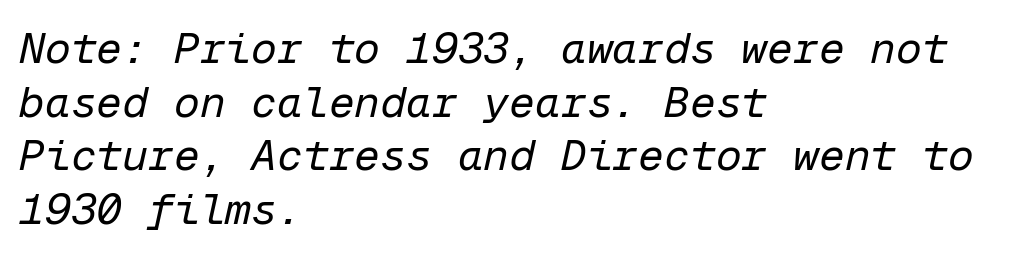
Q: Is the text bold? A: No.
Q: Is the text italic (slanted)? A: Yes, it leans right by about 12 degrees.
Q: Is the text underlined? A: No.
Q: How is the paragraph aligned? A: Left-aligned.
Q: Is the spacing between letters normal or unusually wide? A: Normal.
Q: Is the spacing between lines tight, normal or loose? A: Normal.
Q: Width (condensed, normal, or wide)? A: Normal.
Q: Stroke contrast? A: Low.
Q: x-height? A: Medium.
Q: Monospaced? A: Yes.
